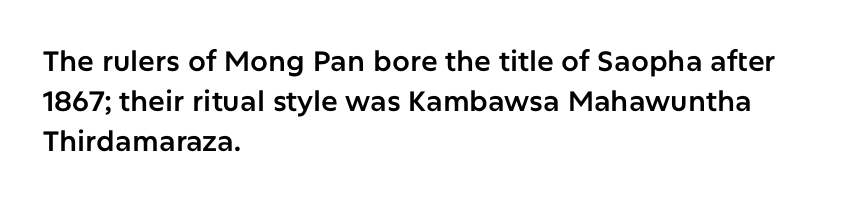
Q: Is the text italic (slanted)? A: No, it is upright.
Q: Is the typeface a serif or a sans-serif typeface? A: Sans-serif.
Q: Is the text underlined? A: No.
Q: How is the paragraph aligned? A: Left-aligned.
Q: Is the spacing between letters normal or unusually wide? A: Normal.
Q: Is the spacing between lines tight, normal or loose? A: Normal.
Q: Width (condensed, normal, or wide)? A: Normal.
Q: Stroke contrast? A: Low.
Q: x-height? A: Medium.
Q: Monospaced? A: No.
